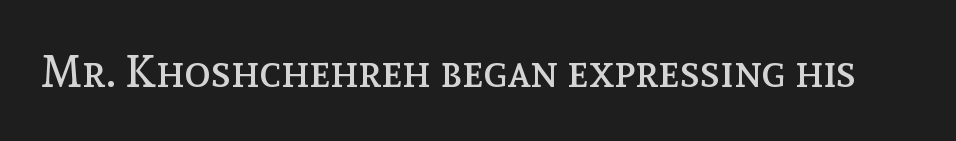
{"italic": "no", "bold": "no", "weight": "regular", "width": "normal", "x_height": "medium", "monospaced": "no", "underline": "no", "letter_spacing": "normal", "letter_spacing_em": 0.0, "glyph_px": 44}
